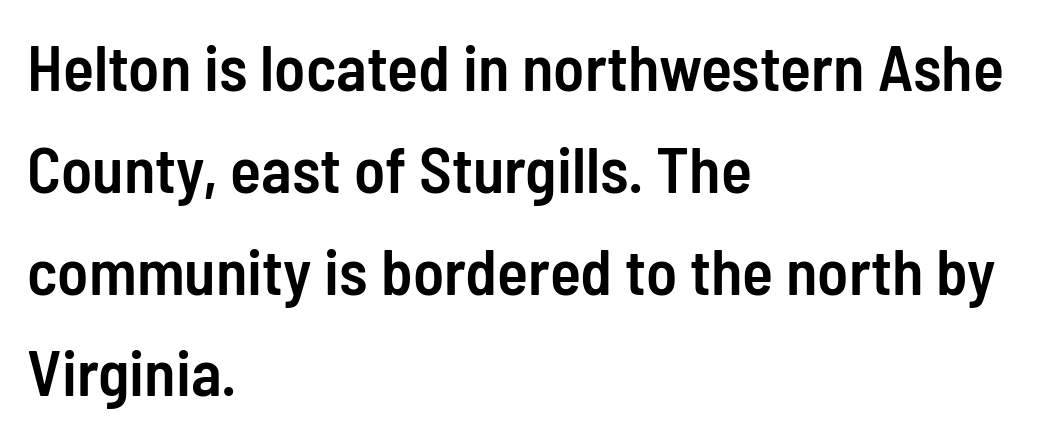
The type family on display is of the sans-serif kind. If you measured baseline to baseline, you'd find a middling distance. The strip under each line holds only bare page. Semibold letterforms, between regular and bold. What stands out about the letter spacing? Nothing — it is the standard amount. The lines are quadded left.
